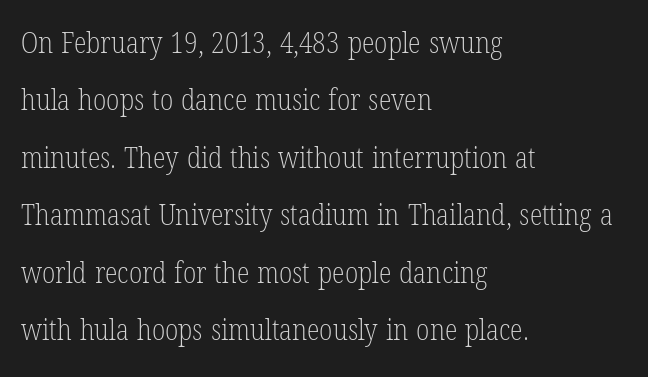
What stands out about the letter spacing? Nothing — it is the standard amount. Underline: absent. This sample trades compactness for vertical openness between lines. These lines stack with their left ends in a neat column. The rendering uses natural spacing where letterforms have individual widths.
